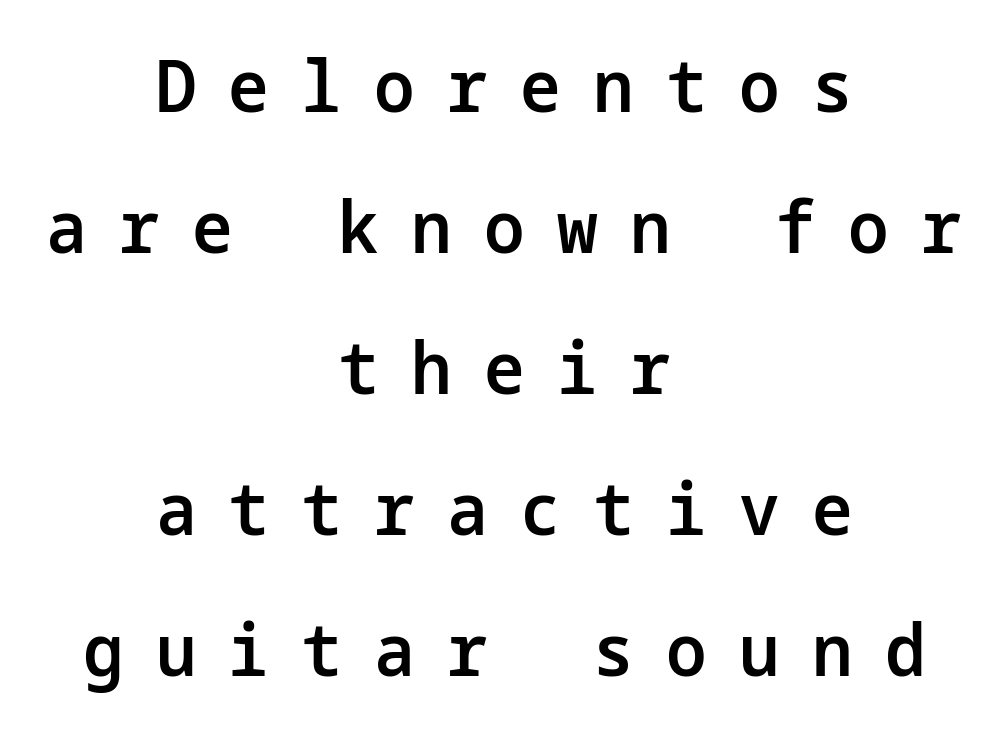
{"serif": "no", "italic": "no", "bold": "semi", "weight": "semibold", "width": "normal", "stroke_contrast": "low", "x_height": "medium", "underline": "no", "align": "center", "line_spacing": "loose", "line_spacing_ratio": 1.96, "letter_spacing": "wide", "letter_spacing_em": 0.45, "glyph_px": 72}
